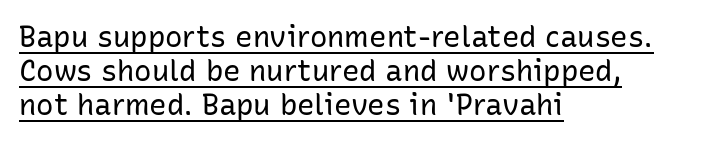
{"serif": "no", "italic": "no", "bold": "no", "weight": "regular", "width": "normal", "stroke_contrast": "low", "x_height": "medium", "monospaced": "no", "underline": "yes", "align": "left", "line_spacing_ratio": 1.17, "letter_spacing": "normal", "letter_spacing_em": 0.0, "glyph_px": 29}
